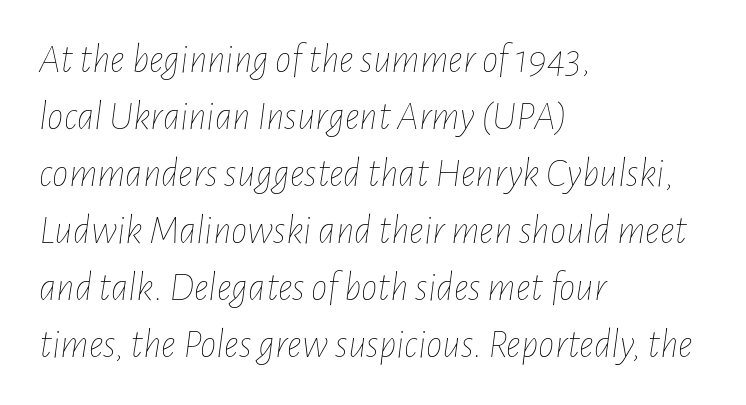
Every row of glyphs begins at an identical x-position on the left. If you measured baseline to baseline, you'd find a middling distance. Slant detected: the letters are inclined. Caption: face not bold, strokes unweighted. A typesetter would call this zero additional tracking. This sample has the flowing, uneven cadence of proportional lettering.
